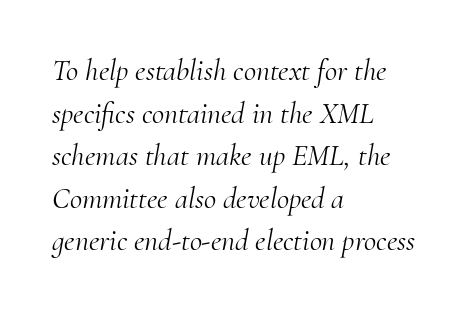
Q: Is the text bold? A: No.
Q: Is the text italic (slanted)? A: Yes, it leans right by about 10 degrees.
Q: Is the typeface a serif or a sans-serif typeface? A: Serif.
Q: Is the text underlined? A: No.
Q: How is the paragraph aligned? A: Left-aligned.
Q: Is the spacing between letters normal or unusually wide? A: Normal.
Q: Is the spacing between lines tight, normal or loose? A: Normal.
Q: Width (condensed, normal, or wide)? A: Normal.
Q: Stroke contrast? A: Medium.
Q: x-height? A: Small.
Q: Monospaced? A: No.
